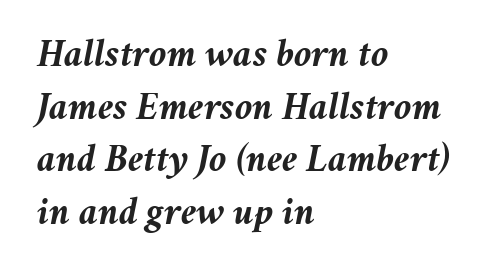
Reading down the column, the eye jumps a familiar distance to each next line. You can tell it's italic because the verticals aren't actually vertical. Words appear dense and cohesive because spacing is normal. The lines in this sample share a left origin and differ only in where they stop.
